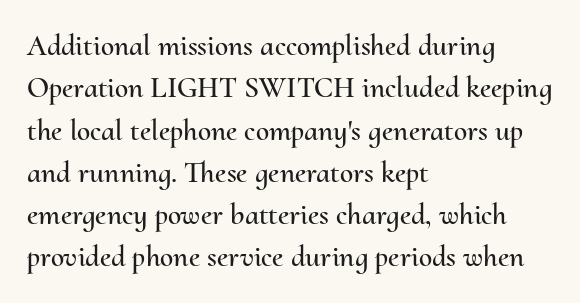
Q: Is the text italic (slanted)? A: No, it is upright.
Q: Is the text underlined? A: No.
Q: How is the paragraph aligned? A: Left-aligned.
Q: Is the spacing between letters normal or unusually wide? A: Normal.
Q: Is the spacing between lines tight, normal or loose? A: Normal.
Q: Width (condensed, normal, or wide)? A: Normal.
Q: Stroke contrast? A: Medium.
Q: x-height? A: Small.
Q: Monospaced? A: No.
